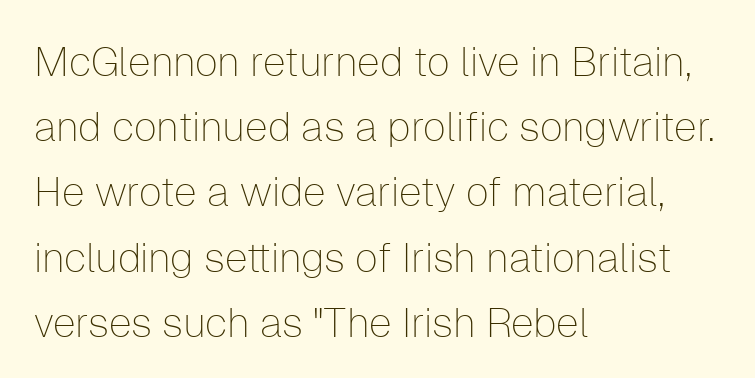
Q: Is the text bold? A: No.
Q: Is the text italic (slanted)? A: No, it is upright.
Q: Is the typeface a serif or a sans-serif typeface? A: Sans-serif.
Q: Is the text underlined? A: No.
Q: How is the paragraph aligned? A: Left-aligned.
Q: Is the spacing between letters normal or unusually wide? A: Normal.
Q: Is the spacing between lines tight, normal or loose? A: Normal.
Q: Width (condensed, normal, or wide)? A: Normal.
Q: Stroke contrast? A: Low.
Q: x-height? A: Medium.
Q: Monospaced? A: No.
